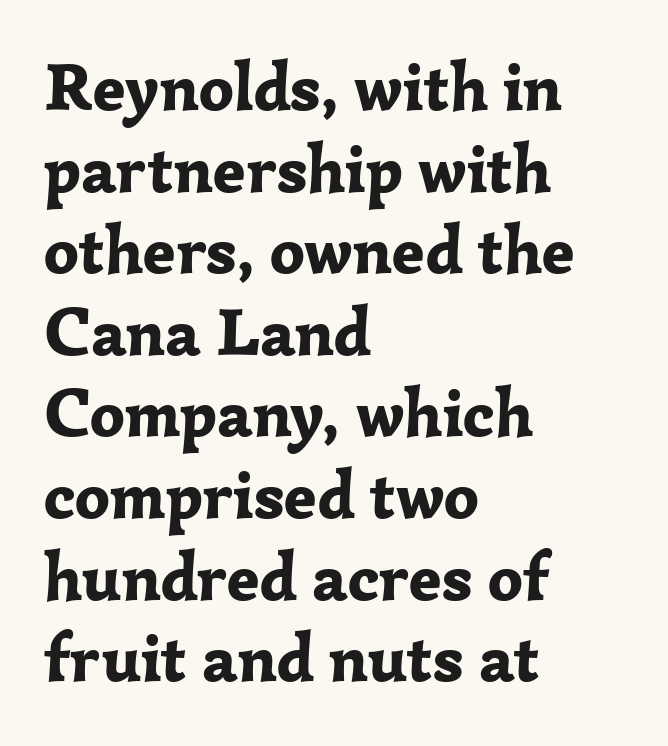
Q: Is the text bold? A: Yes.
Q: Is the text italic (slanted)? A: No, it is upright.
Q: Is the typeface a serif or a sans-serif typeface? A: Serif.
Q: Is the text underlined? A: No.
Q: How is the paragraph aligned? A: Left-aligned.
Q: Is the spacing between letters normal or unusually wide? A: Normal.
Q: Width (condensed, normal, or wide)? A: Normal.
Q: Stroke contrast? A: Low.
Q: x-height? A: Medium.
Q: Monospaced? A: No.
